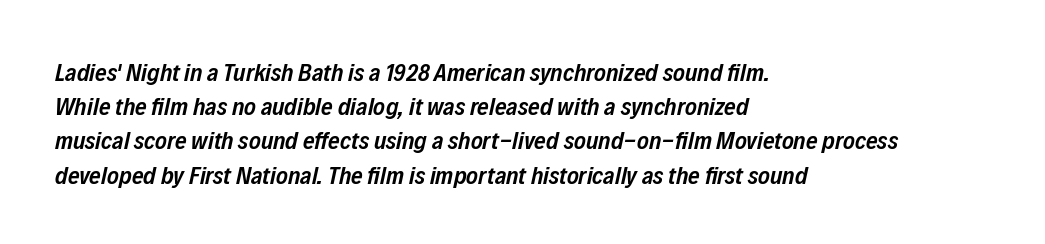
{"italic": "yes", "lean": "right", "slant_degrees": 12, "bold": "semi", "underline": "no", "align": "left", "line_spacing": "normal", "line_spacing_ratio": 1.37, "letter_spacing": "normal", "letter_spacing_em": 0.0, "glyph_px": 25}
